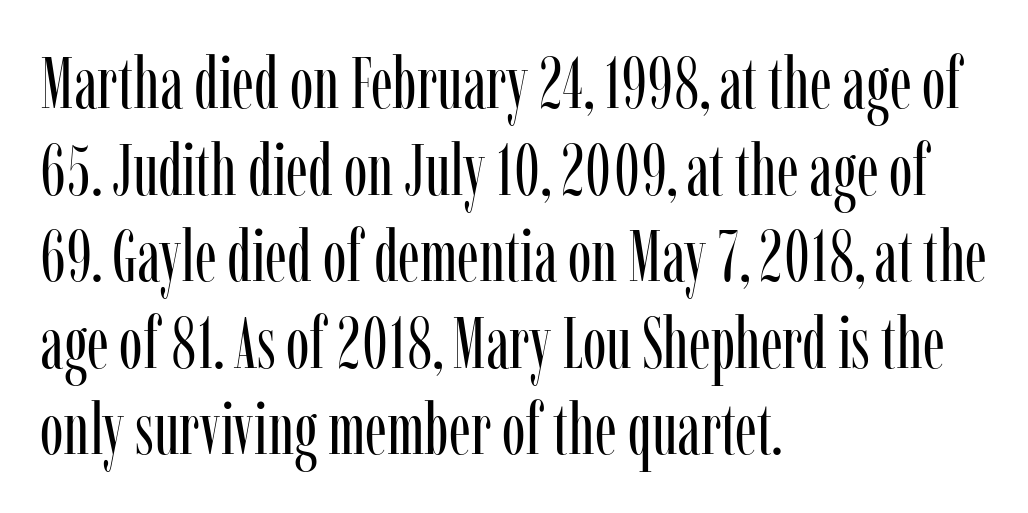
The image shows 71 px regular-weight, condensed serif type, upright; set left-aligned, line spacing 1.22x, normal letter spacing, not underlined; low stroke contrast and a medium x-height.
